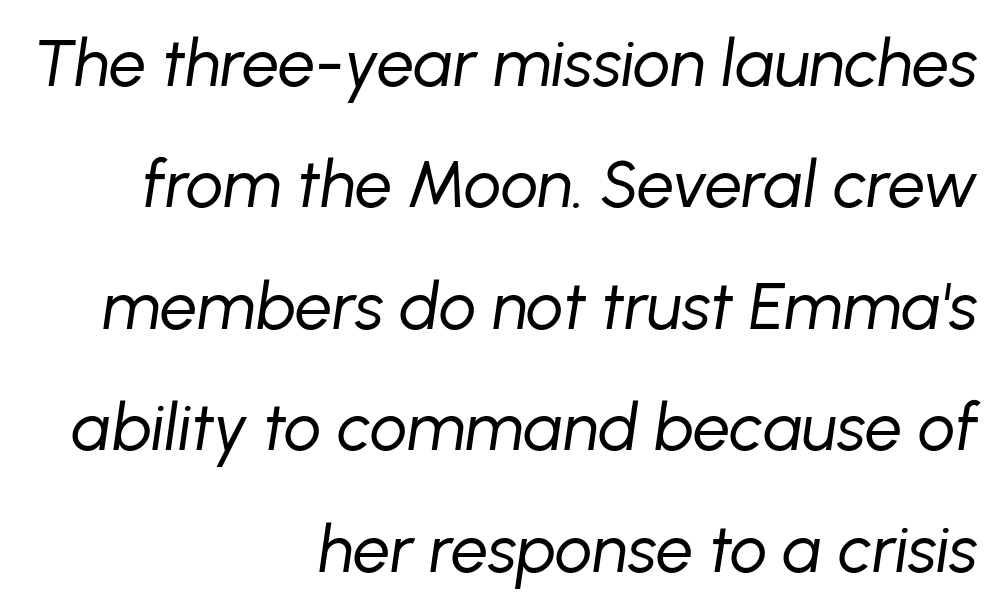
{"italic": "yes", "lean": "right", "slant_degrees": 8, "bold": "no", "weight": "regular", "width": "normal", "stroke_contrast": "low", "x_height": "medium", "monospaced": "no", "underline": "no", "align": "right", "line_spacing_ratio": 1.84, "letter_spacing": "normal", "letter_spacing_em": 0.0, "glyph_px": 66}
